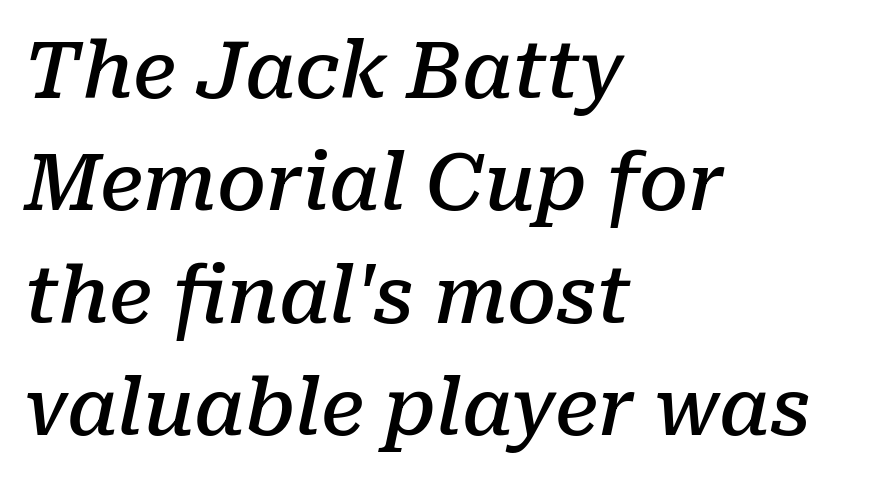
{"serif": "yes", "italic": "yes", "lean": "right", "slant_degrees": 10, "bold": "semi", "weight": "semibold", "width": "normal", "stroke_contrast": "low", "x_height": "medium", "monospaced": "no", "underline": "no", "align": "left", "line_spacing": "normal", "line_spacing_ratio": 1.44, "letter_spacing": "normal", "letter_spacing_em": 0.0, "glyph_px": 78}
